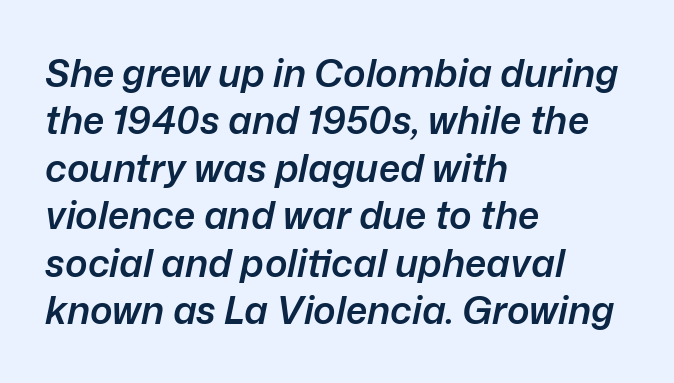
Q: Is the text bold? A: Semi-bold.
Q: Is the text italic (slanted)? A: Yes, it leans right by about 12 degrees.
Q: Is the text underlined? A: No.
Q: How is the paragraph aligned? A: Left-aligned.
Q: Is the spacing between letters normal or unusually wide? A: Normal.
Q: Is the spacing between lines tight, normal or loose? A: Normal.
Q: Width (condensed, normal, or wide)? A: Normal.
Q: Stroke contrast? A: Low.
Q: x-height? A: Medium.
Q: Monospaced? A: No.
